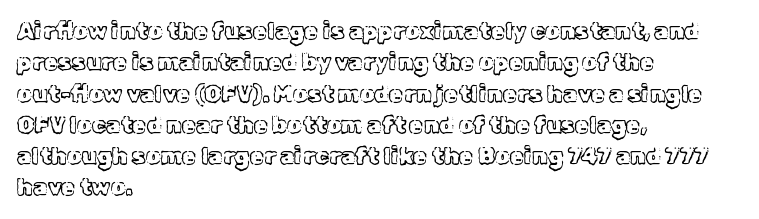
The image shows 23 px text type, upright; set left-aligned, normal line spacing (1.36x), normal letter spacing, not underlined.
